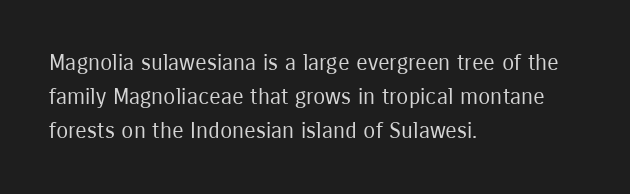
Caption: multi-line text, flush left, ragged right. Rendered with straight, roman letterforms. Beneath every word, the page is bare. Weight: not bold — regular or lighter. Nobody touched the tracking dial on this one. Vertically, the passage feels balanced, rows spaced as you'd expect.
